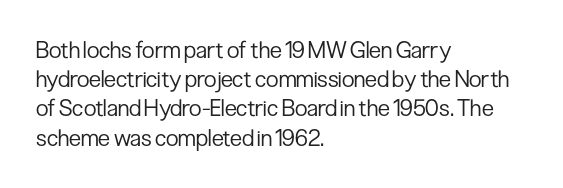
Nothing unusual about the tracking: characters are spaced as the font intends. Caption: multi-line text, flush left, ragged right. How would I describe the line gaps? Plain and ordinary. Unbolded letterforms with no extra heft.
